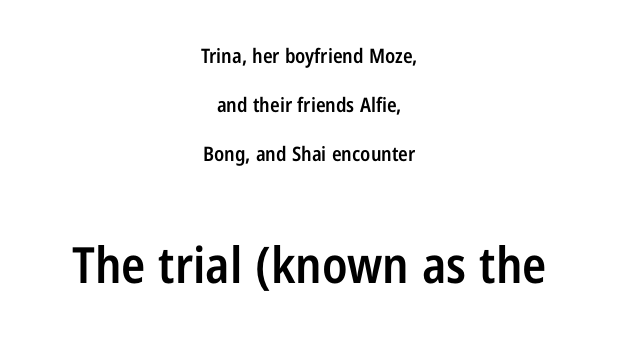
Q: Is the text bold? A: Semi-bold.
Q: Is the text italic (slanted)? A: No, it is upright.
Q: Is the typeface a serif or a sans-serif typeface? A: Sans-serif.
Q: Is the text underlined? A: No.
Q: How is the paragraph aligned? A: Centered.
Q: Is the spacing between letters normal or unusually wide? A: Normal.
Q: Is the spacing between lines tight, normal or loose? A: Loose.
Q: Which block of text is set in a larger size, the first (top) or the second (bottom)? A: The second (bottom) one.
Q: Width (condensed, normal, or wide)? A: Condensed.
Q: Stroke contrast? A: Low.
Q: x-height? A: Medium.
Q: Monospaced? A: No.
